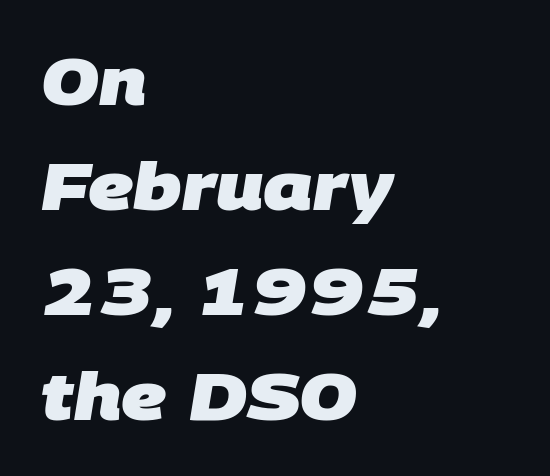
Inter-character spacing is left at the font's built-in metrics. Summary of weight: heavy, a full bold. A typesetter would call this proportional, since set widths differ per character. This rendering uses left alignment, leaving the right contour irregular. Each letter's strokes conclude bluntly, with no projecting serifs. If you measured baseline to baseline, you'd find a middling distance.
